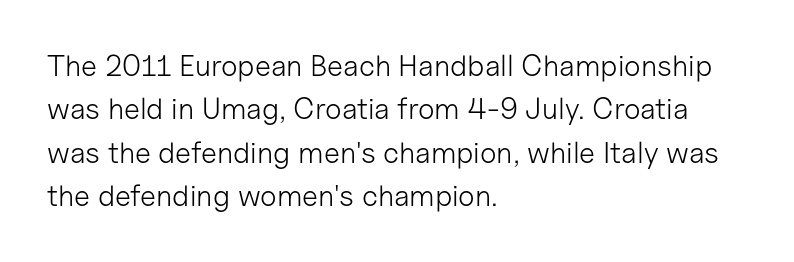
Q: Is the text bold? A: No.
Q: Is the text italic (slanted)? A: No, it is upright.
Q: Is the typeface a serif or a sans-serif typeface? A: Sans-serif.
Q: Is the text underlined? A: No.
Q: How is the paragraph aligned? A: Left-aligned.
Q: Is the spacing between letters normal or unusually wide? A: Normal.
Q: Is the spacing between lines tight, normal or loose? A: Normal.
Q: Width (condensed, normal, or wide)? A: Normal.
Q: Stroke contrast? A: Low.
Q: x-height? A: Medium.
Q: Monospaced? A: No.
